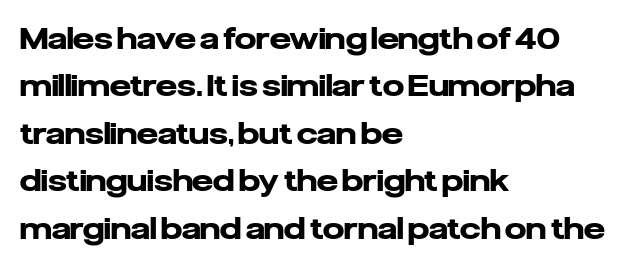
The image shows 30 px heavy sans-serif type, upright; set left-aligned, normal line spacing (1.58x), normal letter spacing, not underlined; low stroke contrast and a medium x-height.
